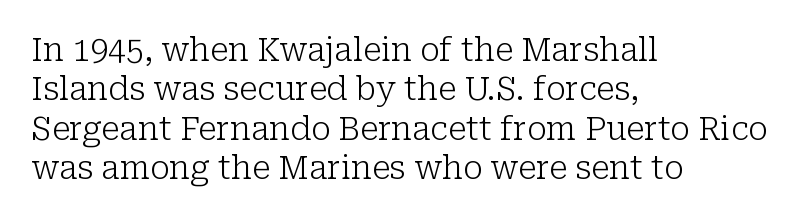
The image shows 32 px light serif type, upright; set left-aligned, line spacing 1.23x, normal letter spacing, not underlined; low stroke contrast and a medium x-height.
